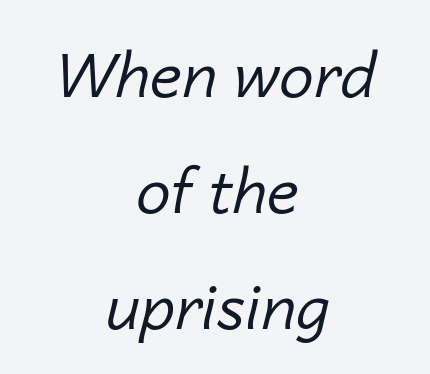
The image shows 62 px regular-weight type, italic (leaning right); set centered, line spacing 1.87x, normal letter spacing, not underlined; low stroke contrast and a medium x-height.
